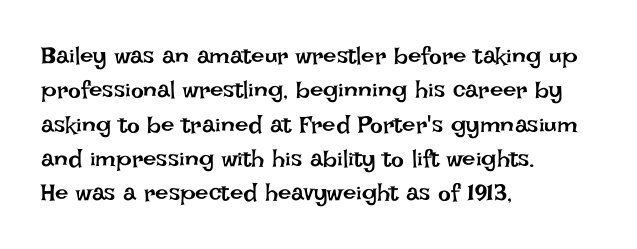
{"italic": "no", "bold": "no", "underline": "no", "align": "left", "line_spacing": "normal", "line_spacing_ratio": 1.43, "letter_spacing": "normal", "letter_spacing_em": 0.0, "glyph_px": 24}
